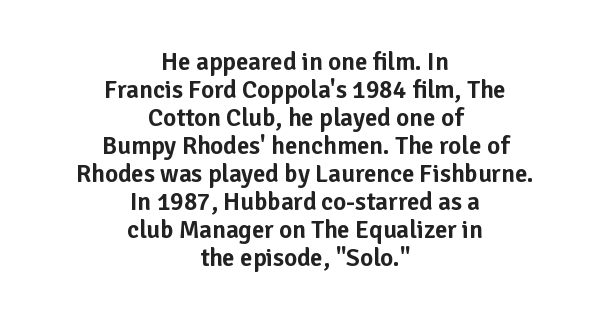
{"italic": "no", "underline": "no", "align": "center", "line_spacing": "tight", "line_spacing_ratio": 1.12, "letter_spacing": "normal", "letter_spacing_em": 0.0, "glyph_px": 25}
